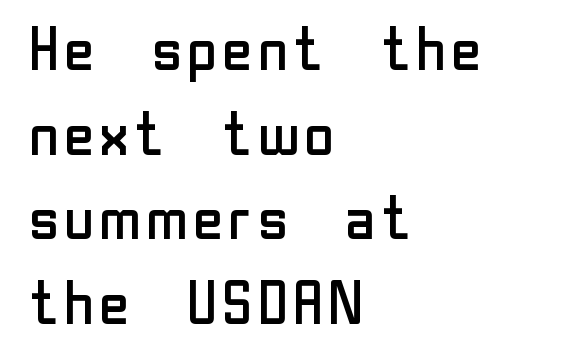
{"serif": "no", "italic": "no", "bold": "no", "weight": "regular", "width": "normal", "stroke_contrast": "low", "x_height": "medium", "monospaced": "no", "underline": "no", "align": "left", "line_spacing": "normal", "line_spacing_ratio": 1.41, "letter_spacing": "normal", "letter_spacing_em": 0.0, "glyph_px": 60}
